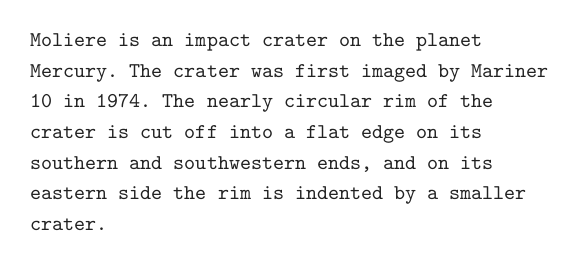
Style check: upright. Quick note: interline space is typical. This sample uses plain, unmodified letter spacing. In CSS terms this would be text-align: left.
